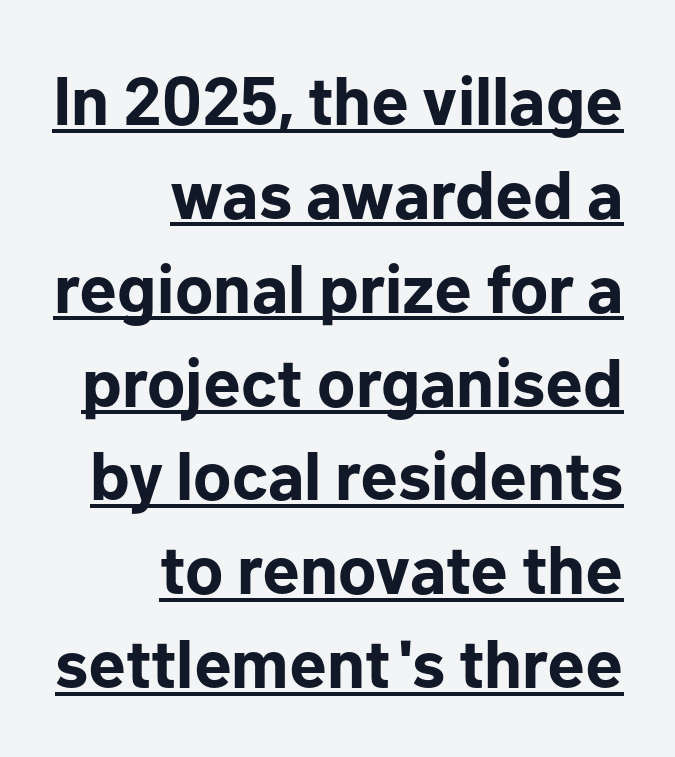
Q: Is the text bold? A: Yes.
Q: Is the text italic (slanted)? A: No, it is upright.
Q: Is the typeface a serif or a sans-serif typeface? A: Sans-serif.
Q: Is the text underlined? A: Yes.
Q: How is the paragraph aligned? A: Right-aligned.
Q: Is the spacing between letters normal or unusually wide? A: Normal.
Q: Is the spacing between lines tight, normal or loose? A: Normal.
Q: Width (condensed, normal, or wide)? A: Normal.
Q: Stroke contrast? A: Low.
Q: x-height? A: Medium.
Q: Monospaced? A: No.
